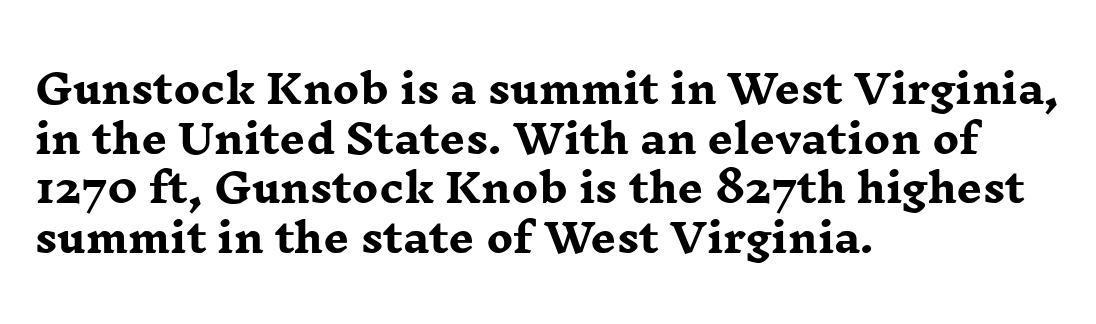
The image shows 40 px heavy, wide serif type, upright; set left-aligned, line spacing 1.24x, normal letter spacing, not underlined; low stroke contrast and a medium x-height.
